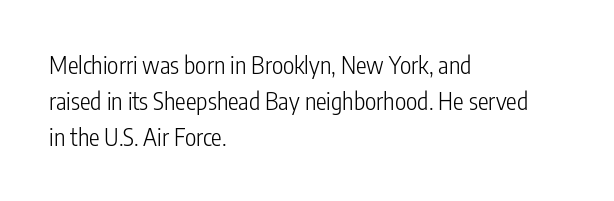
{"italic": "no", "bold": "no", "underline": "no", "align": "left", "line_spacing": "normal", "line_spacing_ratio": 1.5, "letter_spacing": "normal", "letter_spacing_em": 0.0, "glyph_px": 24}
